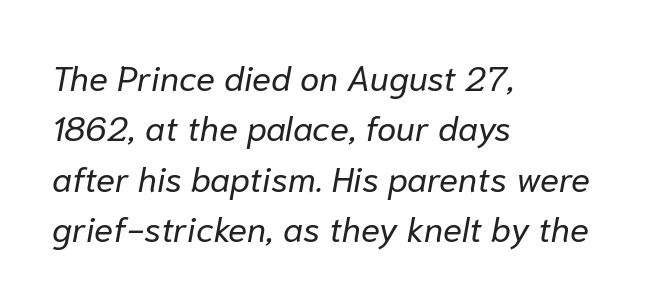
The image shows 35 px regular-weight type, italic (leaning right); set left-aligned, normal line spacing (1.44x), normal letter spacing, not underlined; low stroke contrast and a medium x-height.
